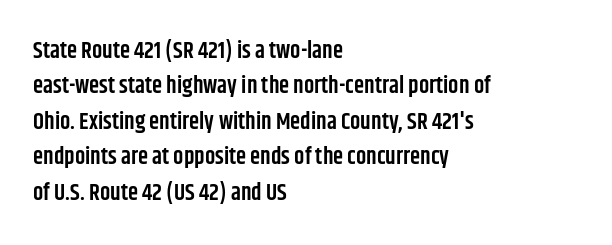
A bit beefed up — I'd call it semibold rather than bold. Upright lettering throughout. Students, observe: this is what conventionally led text looks like. The typesetter chose a ragged-right arrangement here. The rendering keeps characters at their native spacing. Only glyphs here, with clear space below each row.
